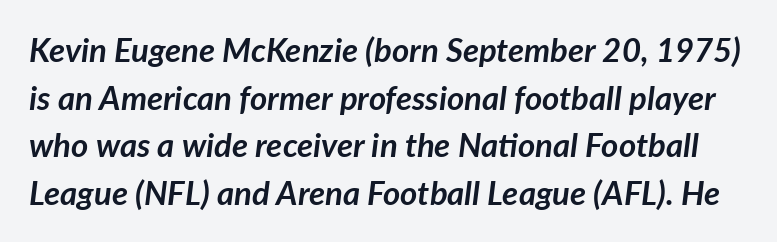
The image shows 33 px semibold type, italic (leaning right); set normal line spacing (1.44x), normal letter spacing, not underlined; low stroke contrast and a medium x-height.
